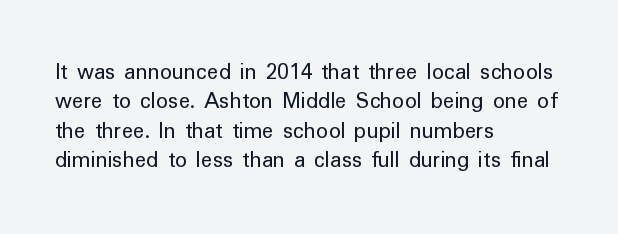
Notice how the stems are strictly vertical — no italics here. Standard letterfit; no display-style spreading of the glyphs. The space beneath each line is pristine and unruled. Counters stay open thanks to moderate or lighter strokes. A classic flush-left, rag-right setting is used for this passage.
